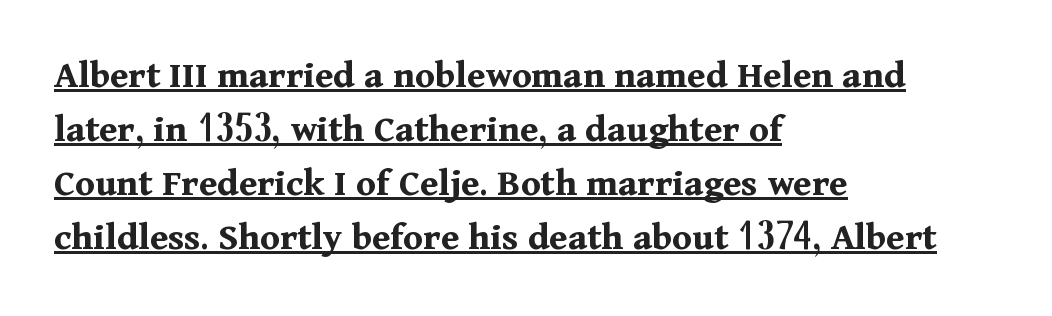
Q: Is the text bold? A: Yes.
Q: Is the text italic (slanted)? A: No, it is upright.
Q: Is the typeface a serif or a sans-serif typeface? A: Serif.
Q: Is the text underlined? A: Yes.
Q: How is the paragraph aligned? A: Left-aligned.
Q: Is the spacing between letters normal or unusually wide? A: Normal.
Q: Is the spacing between lines tight, normal or loose? A: Normal.
Q: Width (condensed, normal, or wide)? A: Normal.
Q: Stroke contrast? A: Medium.
Q: x-height? A: Medium.
Q: Monospaced? A: No.
